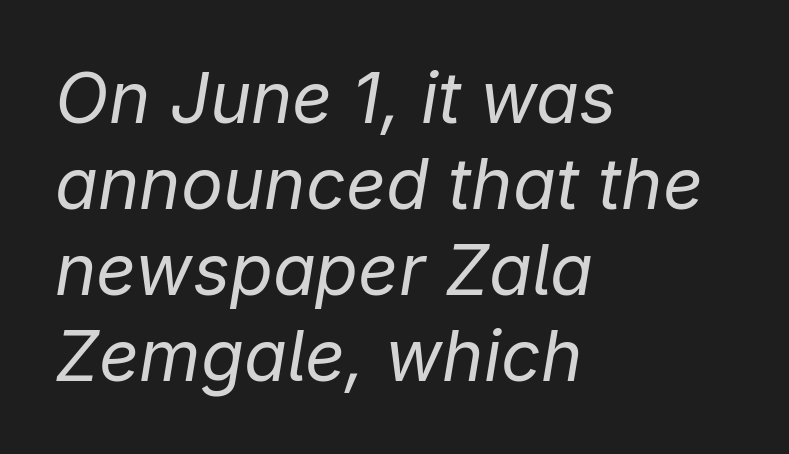
Q: Is the text bold? A: No.
Q: Is the text italic (slanted)? A: Yes, it leans right by about 9 degrees.
Q: Is the text underlined? A: No.
Q: How is the paragraph aligned? A: Left-aligned.
Q: Is the spacing between letters normal or unusually wide? A: Normal.
Q: Width (condensed, normal, or wide)? A: Normal.
Q: Stroke contrast? A: Low.
Q: x-height? A: Medium.
Q: Monospaced? A: No.
